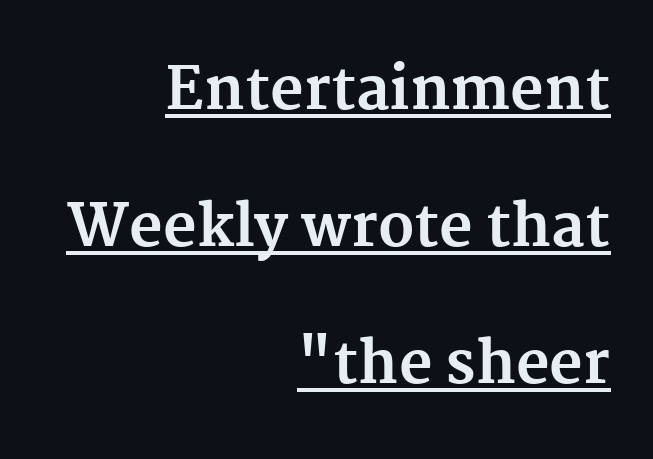
Q: Is the text bold? A: Yes.
Q: Is the text italic (slanted)? A: No, it is upright.
Q: Is the typeface a serif or a sans-serif typeface? A: Serif.
Q: Is the text underlined? A: Yes.
Q: How is the paragraph aligned? A: Right-aligned.
Q: Is the spacing between letters normal or unusually wide? A: Normal.
Q: Is the spacing between lines tight, normal or loose? A: Loose.
Q: Width (condensed, normal, or wide)? A: Normal.
Q: Stroke contrast? A: Medium.
Q: x-height? A: Medium.
Q: Monospaced? A: No.
